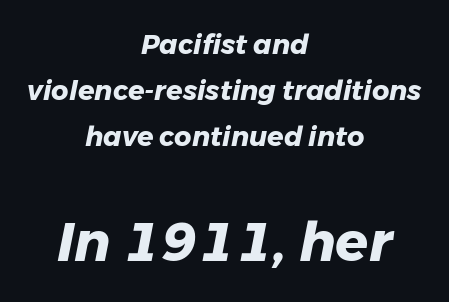
Q: Is the text bold? A: Yes.
Q: Is the text italic (slanted)? A: Yes, it leans right by about 11 degrees.
Q: Is the text underlined? A: No.
Q: How is the paragraph aligned? A: Centered.
Q: Is the spacing between letters normal or unusually wide? A: Normal.
Q: Is the spacing between lines tight, normal or loose? A: Normal.
Q: Which block of text is set in a larger size, the first (top) or the second (bottom)? A: The second (bottom) one.
Q: Width (condensed, normal, or wide)? A: Normal.
Q: Stroke contrast? A: Low.
Q: x-height? A: Medium.
Q: Monospaced? A: No.
